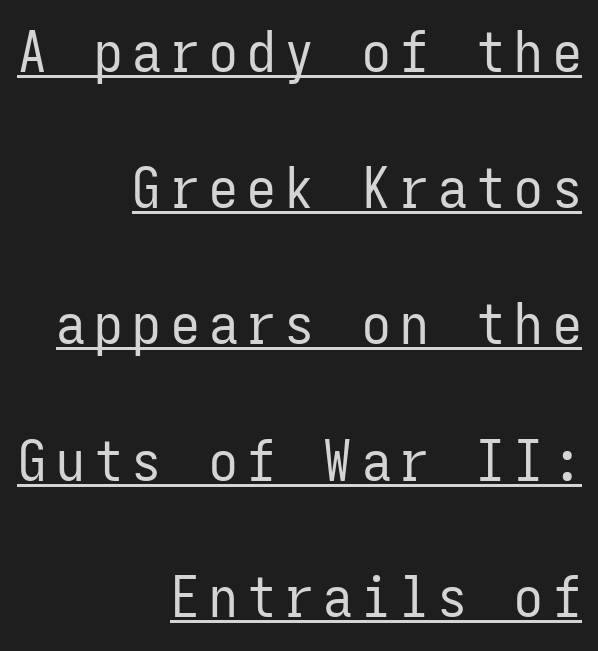
Every character here occupies the same horizontal width, giving the sample a typewriter-like rhythm. Are there feet on the stems? There aren't — it's a sans. The axis of the letterforms is exactly vertical. Caption: lettering with a line underneath.
